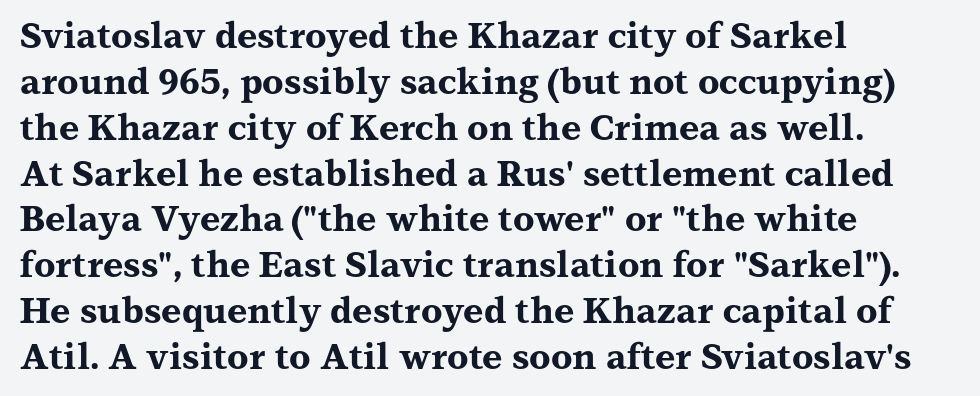
The image shows 35 px bold, wide serif type, upright; set left-aligned, normal line spacing (1.31x), normal letter spacing, not underlined; medium stroke contrast and a medium x-height.
